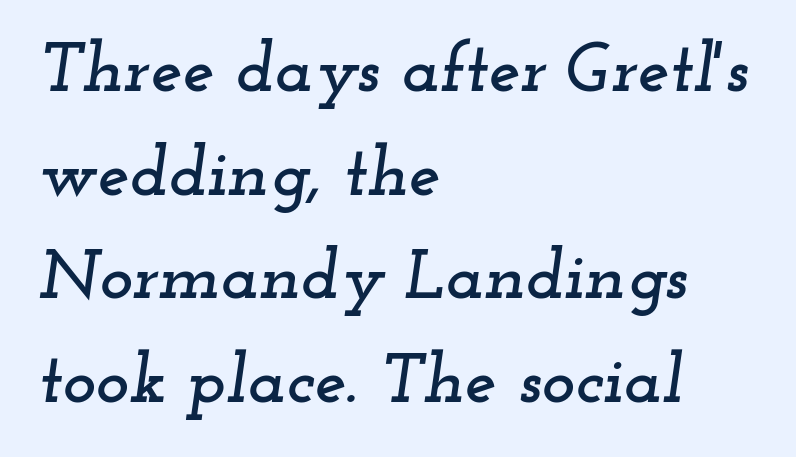
The image shows 71 px wide serif type, italic (leaning right); set left-aligned, normal line spacing (1.46x), normal letter spacing, not underlined; low stroke contrast and a small x-height.
